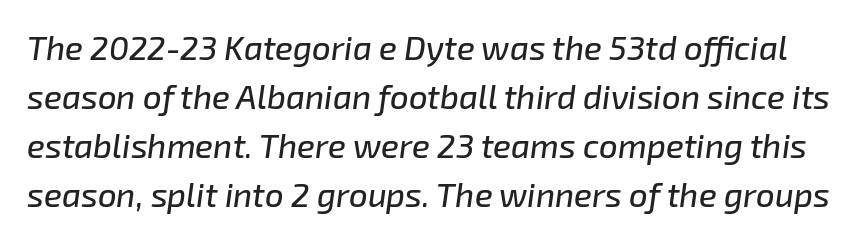
Q: Is the text italic (slanted)? A: Yes, it leans right by about 8 degrees.
Q: Is the text underlined? A: No.
Q: Is the spacing between letters normal or unusually wide? A: Normal.
Q: Is the spacing between lines tight, normal or loose? A: Normal.
Q: Width (condensed, normal, or wide)? A: Normal.
Q: Stroke contrast? A: Low.
Q: x-height? A: Medium.
Q: Monospaced? A: No.
